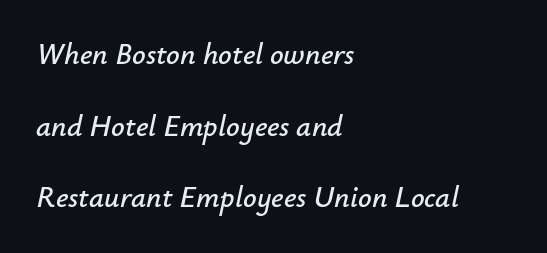
The image shows 30 px text type, italic (leaning right); set left-aligned, loose line spacing (2.39x), normal letter spacing, not underlined; low stroke contrast and a small x-height.
